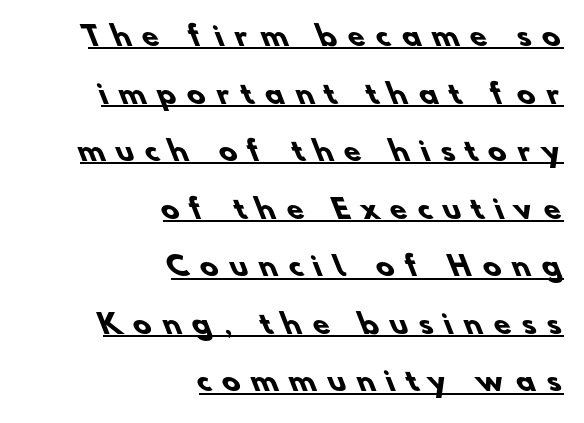
The image shows 27 px bold type; set right-aligned, loose line spacing (2.13x), unusually wide letter spacing (+0.43 em), underlined.
